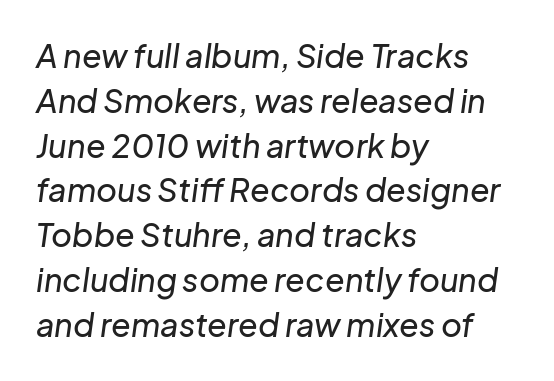
The image shows 32 px text type, italic (leaning right); set left-aligned, normal line spacing (1.4x), normal letter spacing, not underlined; low stroke contrast and a medium x-height.
